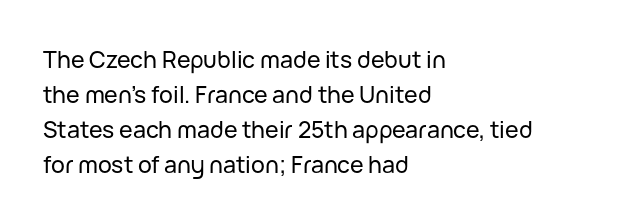
Q: Is the text italic (slanted)? A: No, it is upright.
Q: Is the text underlined? A: No.
Q: How is the paragraph aligned? A: Left-aligned.
Q: Is the spacing between letters normal or unusually wide? A: Normal.
Q: Is the spacing between lines tight, normal or loose? A: Normal.
